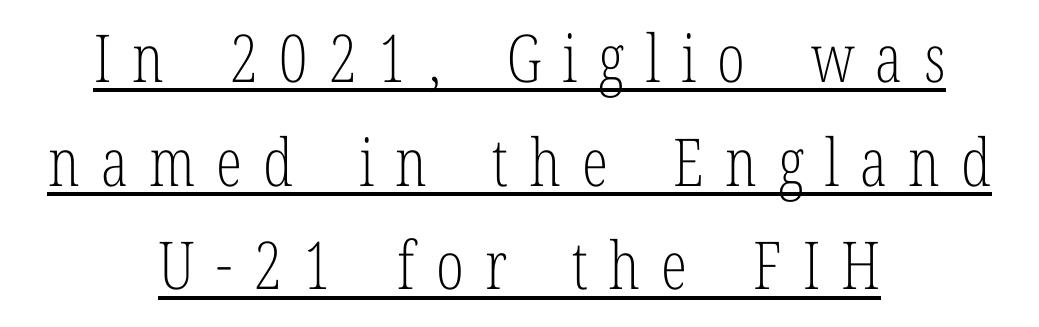
The image shows 66 px light, condensed serif type, upright; set centered, normal line spacing (1.57x), unusually wide letter spacing (+0.32 em), underlined; low stroke contrast and a medium x-height.
